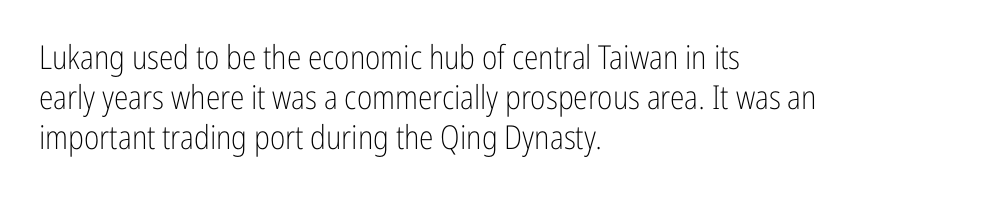
Q: Is the text bold? A: No.
Q: Is the text italic (slanted)? A: No, it is upright.
Q: Is the typeface a serif or a sans-serif typeface? A: Sans-serif.
Q: Is the text underlined? A: No.
Q: How is the paragraph aligned? A: Left-aligned.
Q: Is the spacing between letters normal or unusually wide? A: Normal.
Q: Width (condensed, normal, or wide)? A: Condensed.
Q: Stroke contrast? A: Low.
Q: x-height? A: Medium.
Q: Monospaced? A: No.
